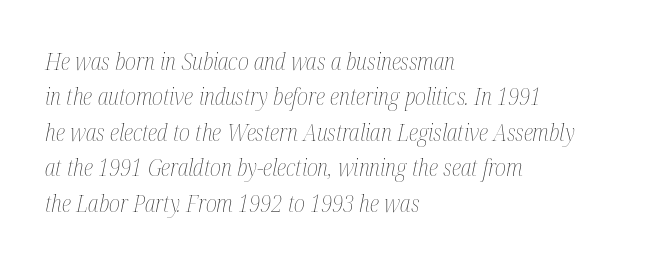
These lines stack with their left ends in a neat column. Honestly, the letter spacing is just normal — you wouldn't notice it. The space directly below the letters is spotless. The typesetting does not lean heavy: it is not bold. The passage shown stacks its lines at a standard gap.
